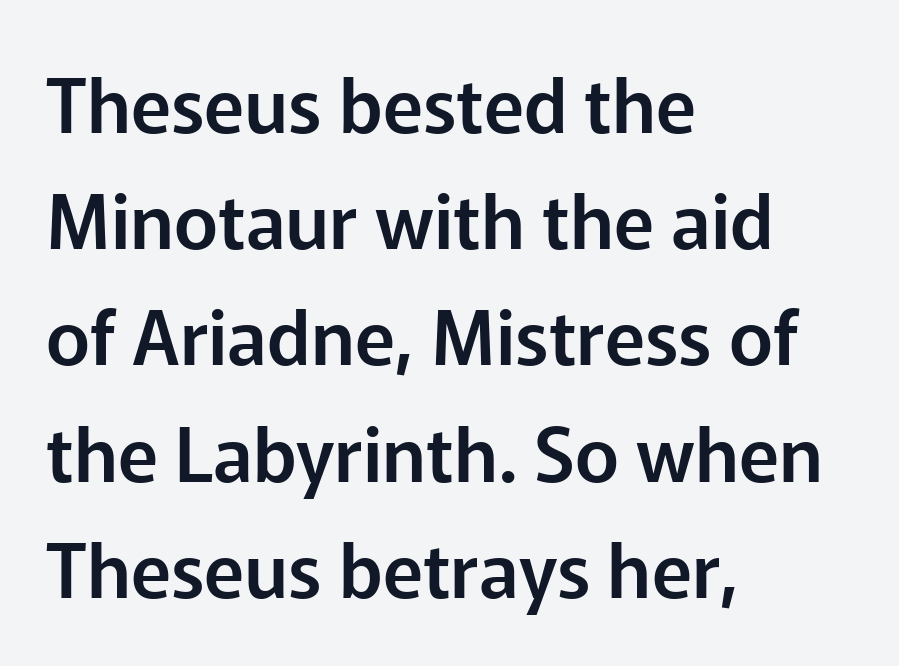
{"serif": "no", "italic": "no", "width": "normal", "stroke_contrast": "low", "x_height": "medium", "monospaced": "no", "underline": "no", "align": "left", "line_spacing": "normal", "line_spacing_ratio": 1.55, "letter_spacing": "normal", "letter_spacing_em": 0.0, "glyph_px": 75}
